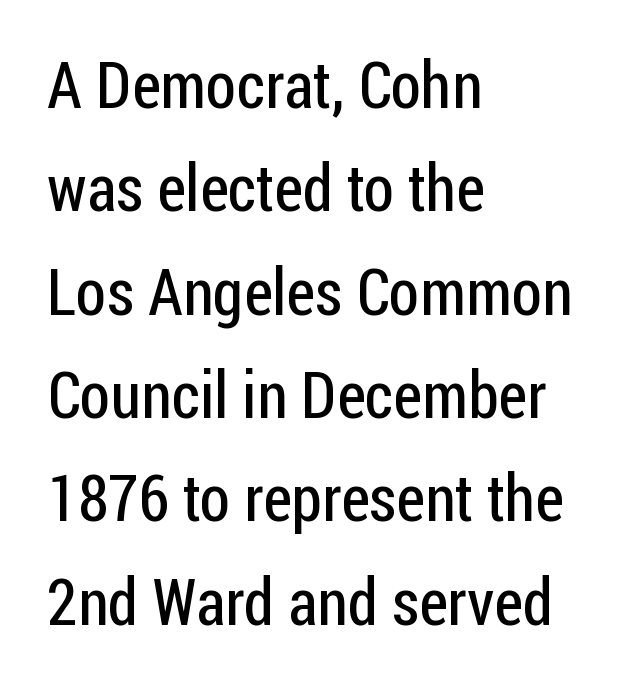
The image shows 65 px regular-weight, condensed sans-serif type, upright; set left-aligned, normal line spacing (1.59x), normal letter spacing, not underlined; low stroke contrast and a medium x-height.
